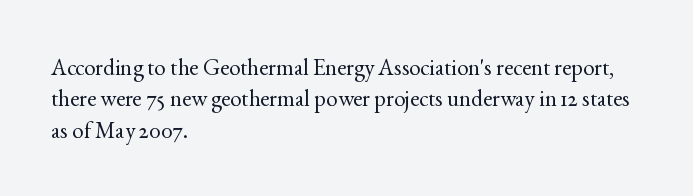
The image shows 23 px text type, upright; set left-aligned, normal line spacing (1.36x), normal letter spacing, not underlined.
